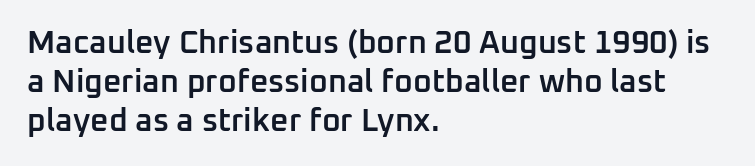
Q: Is the text bold? A: Semi-bold.
Q: Is the text italic (slanted)? A: No, it is upright.
Q: Is the typeface a serif or a sans-serif typeface? A: Sans-serif.
Q: Is the text underlined? A: No.
Q: How is the paragraph aligned? A: Left-aligned.
Q: Is the spacing between letters normal or unusually wide? A: Normal.
Q: Width (condensed, normal, or wide)? A: Normal.
Q: Stroke contrast? A: Low.
Q: x-height? A: Medium.
Q: Monospaced? A: No.
